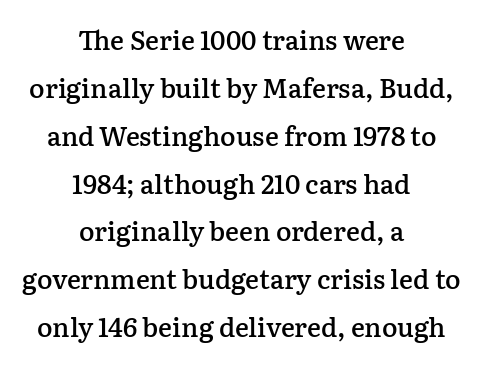
One-word summary of the alignment: center. These lines keep a tight, regular rhythm from letter to letter. Stems and bowls a touch heavier than normal — semibold. Is there any slant? The stems are plumb.
